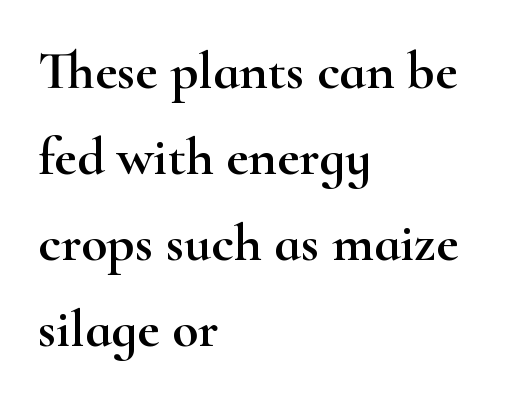
Where is the straight margin? On the left. Leading matches the norm, producing a regular column. Ascenders rise straight up at ninety degrees. The specimen omits any rule beneath the text block's lines.
